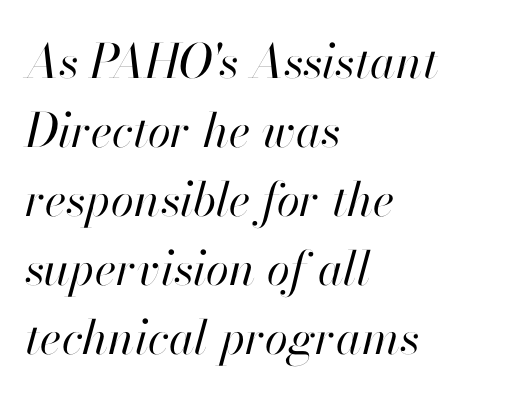
The image shows 47 px regular-weight type, italic (leaning right); set left-aligned, normal line spacing (1.47x), normal letter spacing, not underlined; high stroke contrast and a small x-height.
